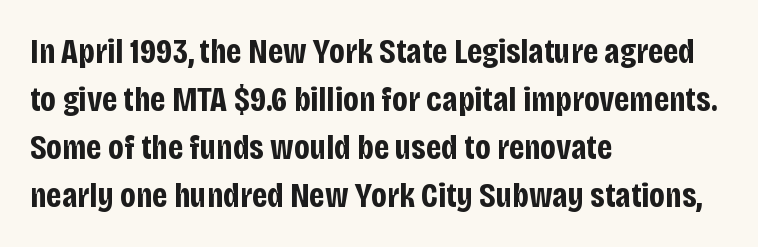
{"serif": "no", "italic": "no", "bold": "yes", "weight": "bold", "width": "condensed", "stroke_contrast": "low", "x_height": "large", "monospaced": "no", "underline": "no", "align": "left", "line_spacing": "normal", "line_spacing_ratio": 1.37, "letter_spacing": "normal", "letter_spacing_em": 0.0, "glyph_px": 35}
